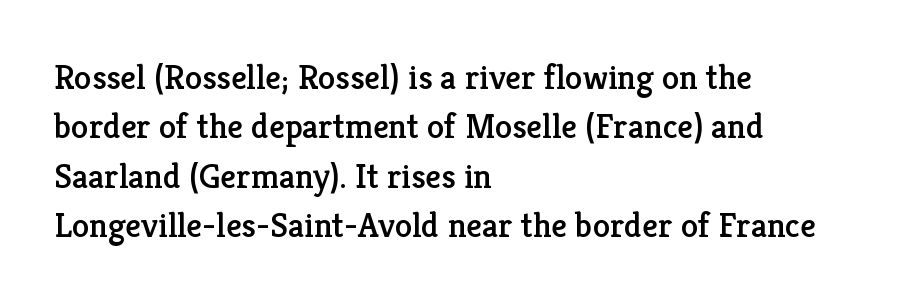
The image shows 35 px serif type, upright; set left-aligned, normal line spacing (1.41x), normal letter spacing, not underlined; low stroke contrast and a medium x-height.
